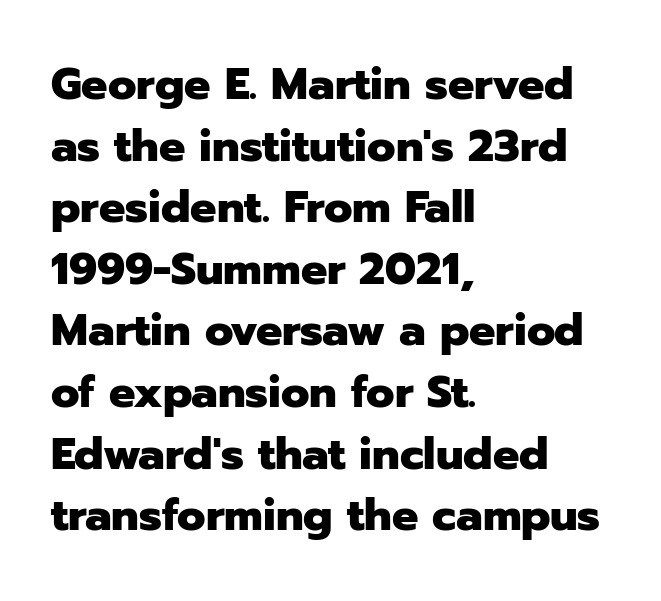
Nope, no serifs anywhere on these letters. This block has exactly the height ordinary leading produces. It's the straight-up-and-down kind of type. Weight check: bold — yes, fully. Looks like regular typesetting: each glyph gets only the width it needs.
